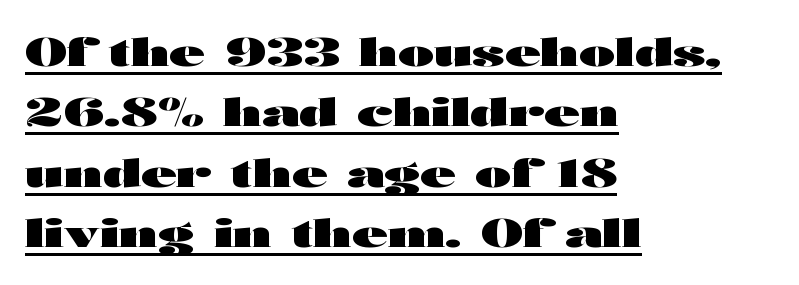
The image shows 39 px heavy, wide type, upright; set left-aligned, normal line spacing (1.55x), normal letter spacing, underlined; high stroke contrast and a medium x-height.
